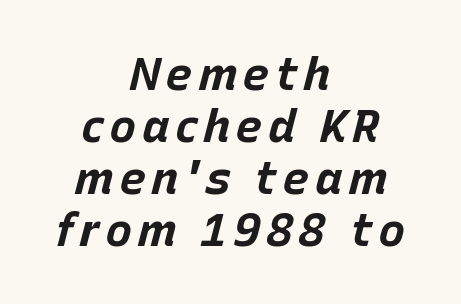
Q: Is the text bold? A: Yes.
Q: Is the text italic (slanted)? A: Yes, it leans right by about 15 degrees.
Q: Is the text underlined? A: No.
Q: How is the paragraph aligned? A: Centered.
Q: Is the spacing between lines tight, normal or loose? A: Tight.
Q: Width (condensed, normal, or wide)? A: Normal.
Q: Stroke contrast? A: Low.
Q: x-height? A: Large.
Q: Monospaced? A: No.
